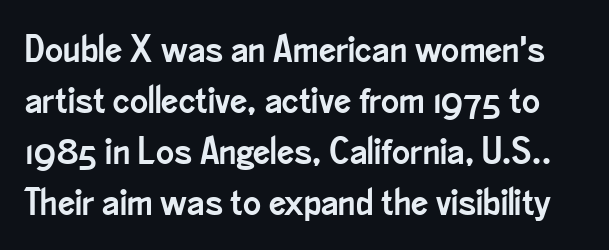
The image shows 38 px condensed sans-serif type, upright; set normal line spacing (1.34x), normal letter spacing, not underlined; low stroke contrast and a small x-height.
